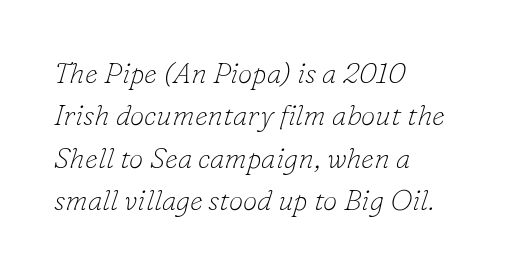
Q: Is the text bold? A: No.
Q: Is the text italic (slanted)? A: Yes, it leans right by about 16 degrees.
Q: Is the typeface a serif or a sans-serif typeface? A: Serif.
Q: Is the text underlined? A: No.
Q: How is the paragraph aligned? A: Left-aligned.
Q: Is the spacing between letters normal or unusually wide? A: Normal.
Q: Is the spacing between lines tight, normal or loose? A: Normal.
Q: Width (condensed, normal, or wide)? A: Normal.
Q: Stroke contrast? A: Low.
Q: x-height? A: Small.
Q: Monospaced? A: No.
